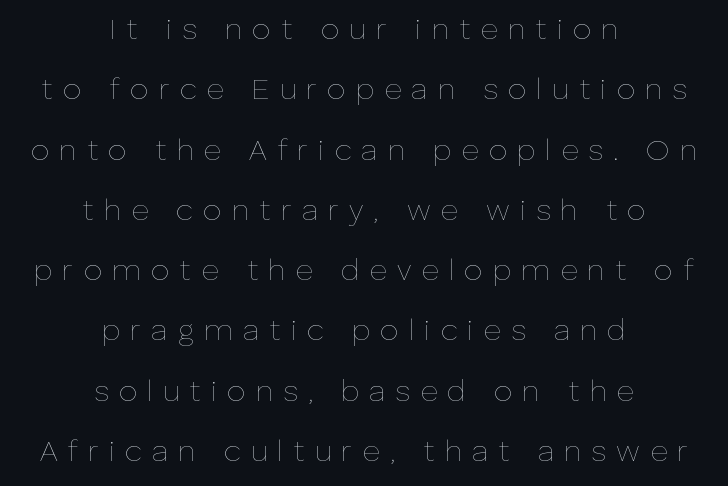
Q: Is the text bold? A: No.
Q: Is the text italic (slanted)? A: No, it is upright.
Q: Is the text underlined? A: No.
Q: How is the paragraph aligned? A: Centered.
Q: Is the spacing between letters normal or unusually wide? A: Unusually wide.
Q: Is the spacing between lines tight, normal or loose? A: Loose.
Q: Width (condensed, normal, or wide)? A: Normal.
Q: Stroke contrast? A: Low.
Q: x-height? A: Medium.
Q: Monospaced? A: No.
